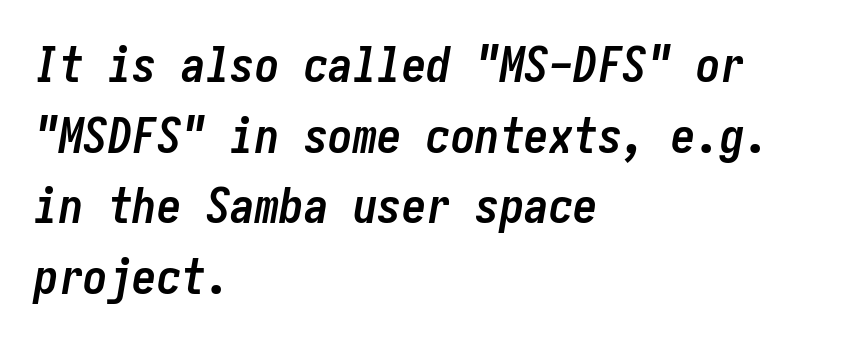
The image shows 49 px semibold, condensed type, italic (leaning right); set left-aligned, normal line spacing (1.44x), normal letter spacing, not underlined; low stroke contrast and a medium x-height.
